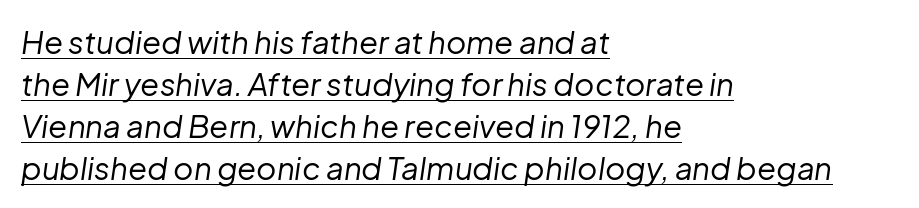
{"italic": "yes", "lean": "right", "slant_degrees": 8, "bold": "no", "weight": "regular", "width": "normal", "stroke_contrast": "low", "x_height": "medium", "monospaced": "no", "underline": "yes", "align": "left", "line_spacing": "normal", "line_spacing_ratio": 1.35, "letter_spacing": "normal", "letter_spacing_em": 0.0, "glyph_px": 31}
